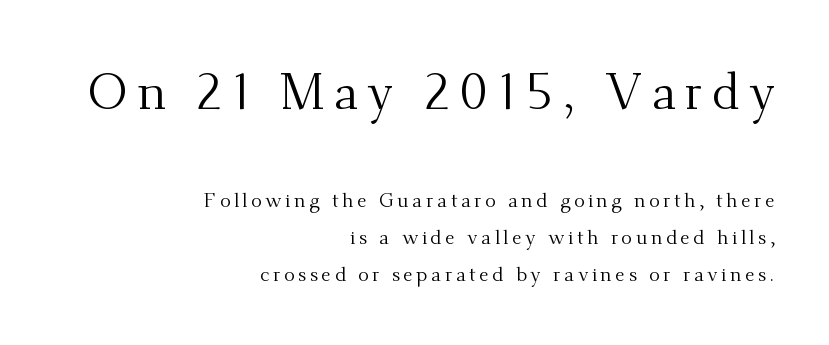
{"serif": "yes", "italic": "no", "bold": "no", "weight": "regular", "width": "normal", "stroke_contrast": "medium", "x_height": "small", "monospaced": "no", "underline": "no", "align": "right", "line_spacing_ratio": 1.83, "larger_block": "first", "size_ratio": 2.5, "glyph_px": 50}
